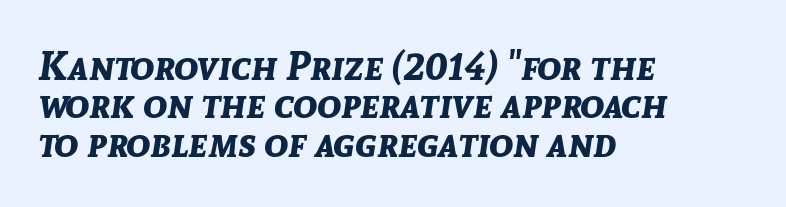
Q: Is the text bold? A: Yes.
Q: Is the text italic (slanted)? A: Yes, it leans right by about 8 degrees.
Q: Is the text underlined? A: No.
Q: How is the paragraph aligned? A: Left-aligned.
Q: Is the spacing between letters normal or unusually wide? A: Normal.
Q: Is the spacing between lines tight, normal or loose? A: Tight.
Q: Width (condensed, normal, or wide)? A: Normal.
Q: Stroke contrast? A: Low.
Q: x-height? A: Medium.
Q: Monospaced? A: No.
